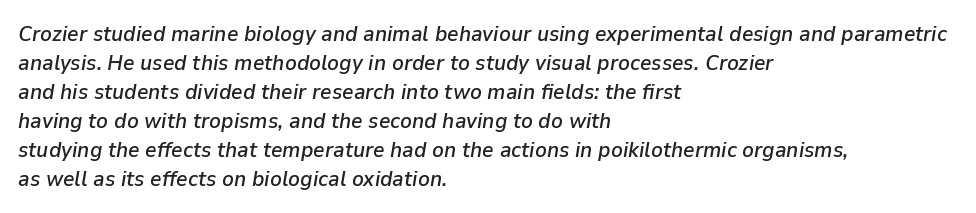
Nobody touched the tracking dial on this one. Type without underlining. Notice how descenders clear the ascenders below comfortably — that's standard leading. Notice how the passage keeps a crisp vertical edge on the left only. Does the lettering tilt? It does — this is italic.
